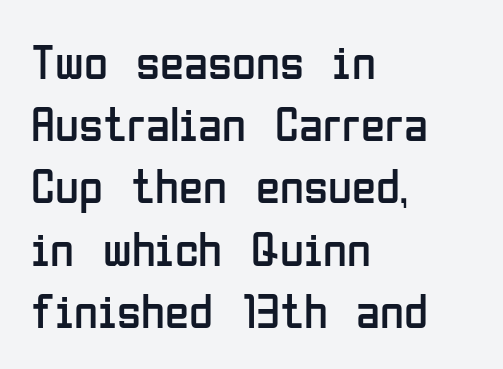
The image shows 49 px regular-weight, condensed sans-serif type, upright; set left-aligned, normal line spacing (1.27x), normal letter spacing, not underlined; low stroke contrast and a medium x-height.
